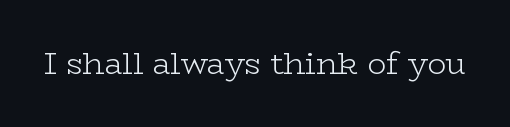
Q: Is the text bold? A: No.
Q: Is the text italic (slanted)? A: No, it is upright.
Q: Is the typeface a serif or a sans-serif typeface? A: Serif.
Q: Is the text underlined? A: No.
Q: Is the spacing between letters normal or unusually wide? A: Normal.
Q: Width (condensed, normal, or wide)? A: Wide.
Q: Stroke contrast? A: Low.
Q: x-height? A: Medium.
Q: Monospaced? A: No.
